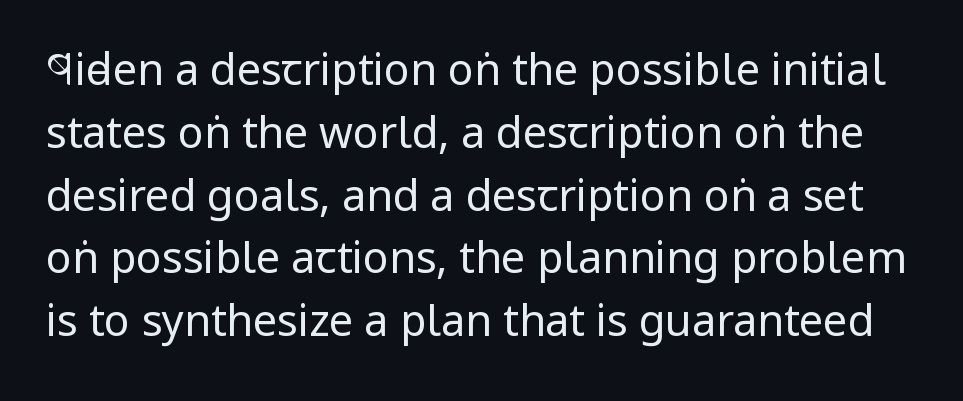
What stands out about the letter spacing? Nothing — it is the standard amount. A typesetter would mark this as roman, not italic. In terms of leading, this rendering sits right in the middle. Underline: absent.
